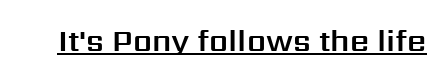
Q: Is the text italic (slanted)? A: No, it is upright.
Q: Is the typeface a serif or a sans-serif typeface? A: Sans-serif.
Q: Is the text underlined? A: Yes.
Q: Is the spacing between letters normal or unusually wide? A: Normal.
Q: Width (condensed, normal, or wide)? A: Normal.
Q: Stroke contrast? A: Medium.
Q: x-height? A: Medium.
Q: Monospaced? A: No.
